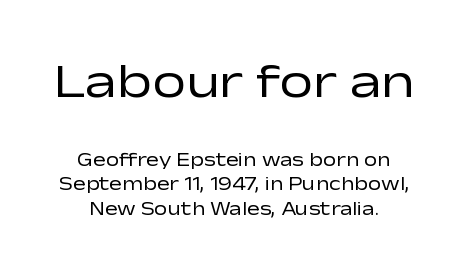
{"serif": "no", "italic": "no", "bold": "no", "weight": "regular", "width": "wide", "stroke_contrast": "low", "x_height": "medium", "monospaced": "no", "underline": "no", "align": "center", "line_spacing": "normal", "line_spacing_ratio": 1.27, "letter_spacing": "normal", "letter_spacing_em": 0.0, "larger_block": "first", "size_ratio": 2.53, "glyph_px": 48}
